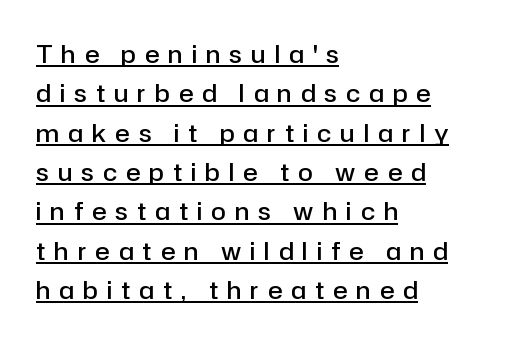
{"italic": "no", "bold": "semi", "underline": "yes", "align": "left", "line_spacing": "normal", "line_spacing_ratio": 1.64, "letter_spacing": "wide", "letter_spacing_em": 0.38, "glyph_px": 24}
